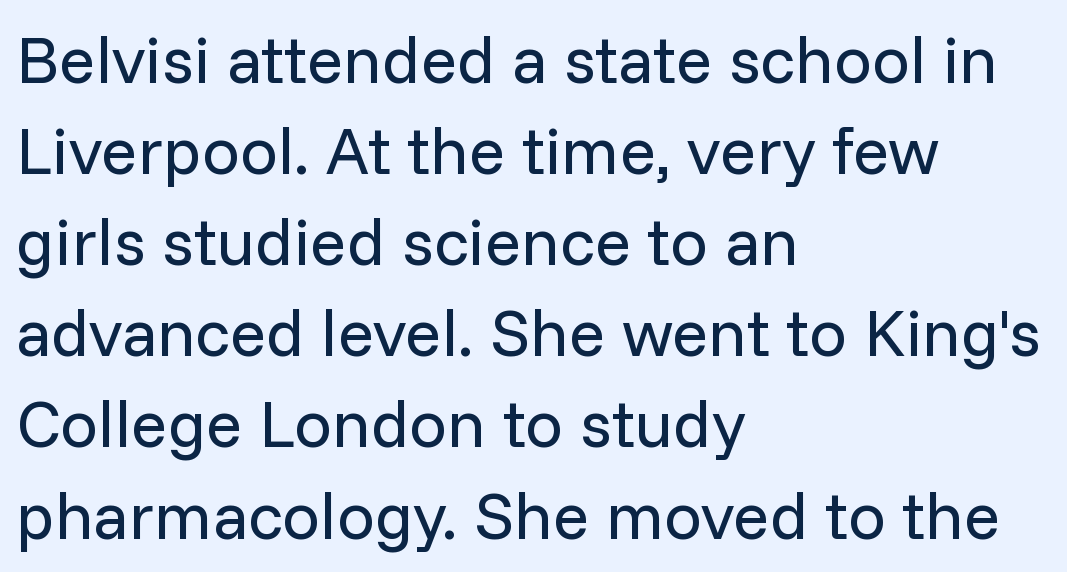
The image shows 67 px regular-weight sans-serif type, upright; set left-aligned, normal line spacing (1.36x), normal letter spacing, not underlined; low stroke contrast and a medium x-height.
